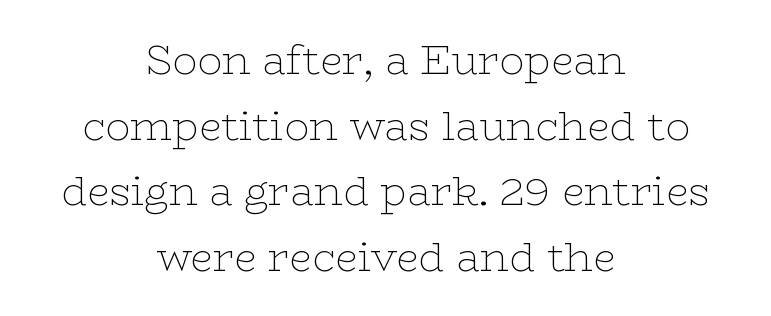
Words float on clear page, feet unadorned. No italicization has been applied; the sample stays upright. Small tapered or slab feet sit at the stroke ends, so this counts as serif. Is this a fixed-width face? No — the glyphs have proportional, varying widths.
